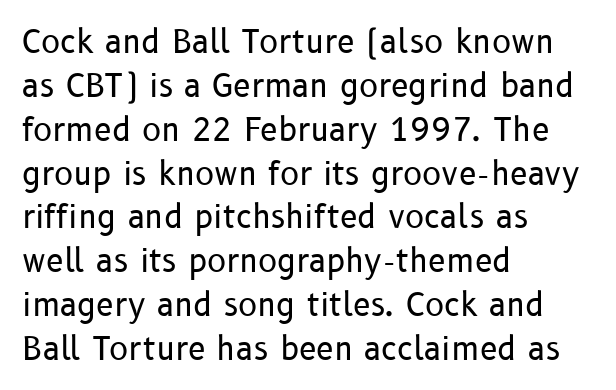
{"serif": "no", "italic": "no", "bold": "no", "weight": "regular", "width": "normal", "stroke_contrast": "low", "x_height": "medium", "monospaced": "no", "underline": "no", "align": "left", "line_spacing": "normal", "line_spacing_ratio": 1.37, "letter_spacing": "normal", "letter_spacing_em": 0.0, "glyph_px": 32}
